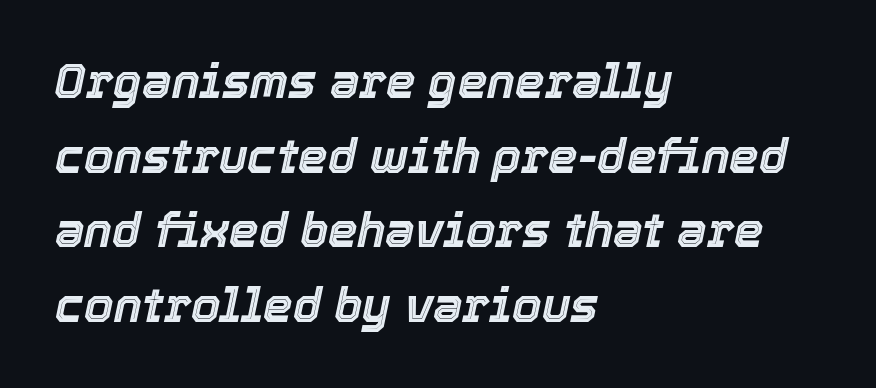
Q: Is the text italic (slanted)? A: Yes, it leans right by about 12 degrees.
Q: Is the text underlined? A: No.
Q: How is the paragraph aligned? A: Left-aligned.
Q: Is the spacing between letters normal or unusually wide? A: Normal.
Q: Is the spacing between lines tight, normal or loose? A: Normal.
Q: Width (condensed, normal, or wide)? A: Normal.
Q: x-height? A: Medium.
Q: Monospaced? A: No.
